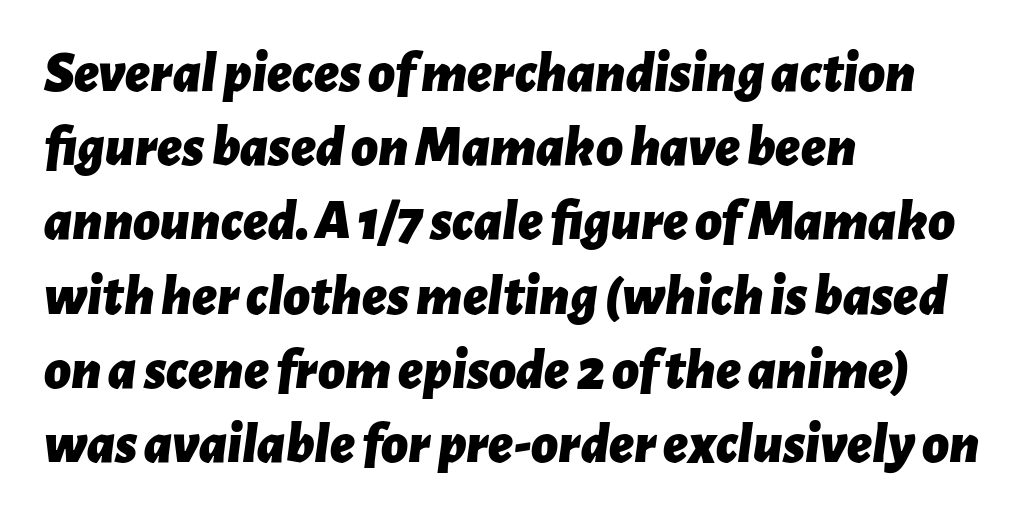
{"italic": "yes", "lean": "right", "slant_degrees": 7, "bold": "yes", "weight": "bold", "width": "normal", "stroke_contrast": "low", "x_height": "medium", "monospaced": "no", "underline": "no", "align": "left", "line_spacing": "normal", "line_spacing_ratio": 1.28, "letter_spacing": "normal", "letter_spacing_em": 0.0, "glyph_px": 58}
